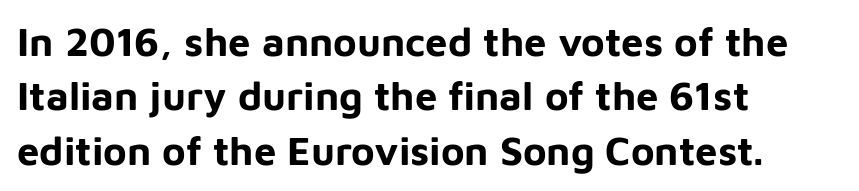
The paragraph has a hard left edge and a soft right edge. Here the glyphs are tracked normally, forming tight word shapes. Each letter keeps its own natural width here, so spacing adapts to shape. The typesetting leans heavy: a genuine bold. Does the type have serifs? No, each stem ends abruptly.
